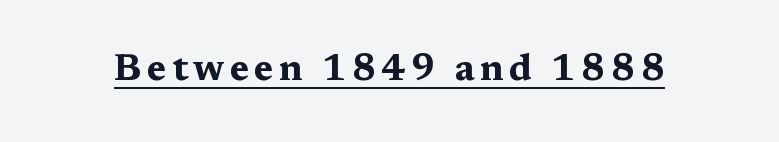
Q: Is the text bold? A: Yes.
Q: Is the text italic (slanted)? A: No, it is upright.
Q: Is the typeface a serif or a sans-serif typeface? A: Serif.
Q: Is the text underlined? A: Yes.
Q: Width (condensed, normal, or wide)? A: Wide.
Q: Stroke contrast? A: Medium.
Q: x-height? A: Medium.
Q: Monospaced? A: No.
